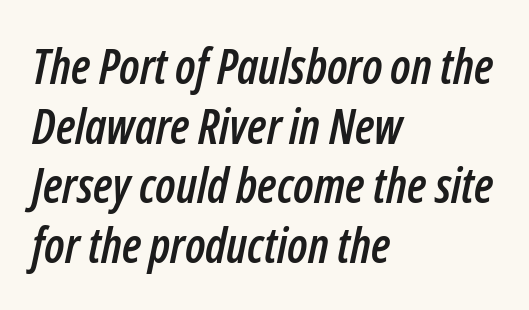
The image shows 48 px condensed type, italic (leaning right); set left-aligned, line spacing 1.24x, normal letter spacing, not underlined; low stroke contrast and a medium x-height.
